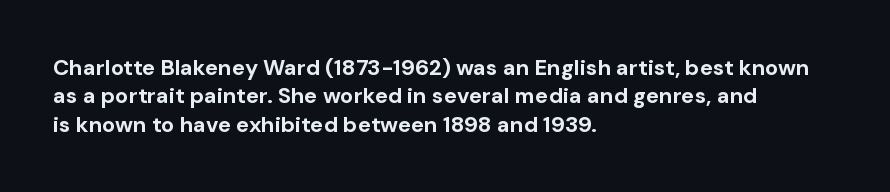
This is the regular roman posture of the typeface. The lines in this sample share a left origin and differ only in where they stop. Standard letterfit; no display-style spreading of the glyphs. Heavy-handed strokes throughout: this text is bold. The space directly below the letters is spotless.
